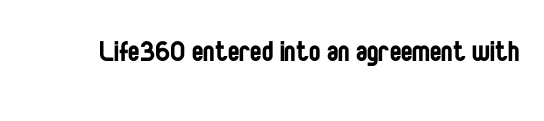
{"serif": "no", "italic": "no", "bold": "no", "weight": "regular", "width": "condensed", "stroke_contrast": "low", "x_height": "large", "monospaced": "no", "underline": "no", "letter_spacing": "normal", "letter_spacing_em": 0.0, "glyph_px": 34}
